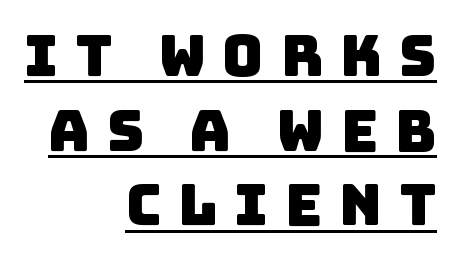
The image shows 57 px sans-serif type; set right-aligned, normal line spacing (1.31x), unusually wide letter spacing (+0.29 em), underlined; low stroke contrast and a large x-height.
